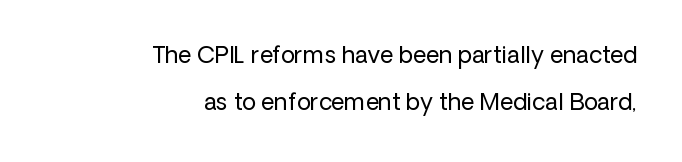
Posture: straight, roman, zero tilt. No extra tracking has been applied to these lines. The font sits on the lighter half of the weight spectrum, regular included. A typesetter would call this leading open, well beyond the default. Bare-footed words on every line. Each line ends at the same right margin while the left side varies.
